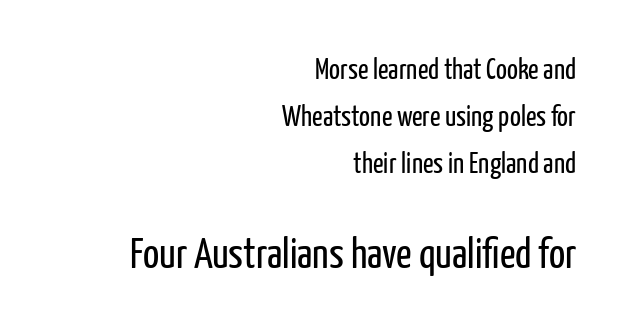
The image shows 43 px regular-weight, condensed sans-serif type, upright; set right-aligned, normal line spacing (1.62x), normal letter spacing, not underlined; the second (bottom) block is 1.48x larger; low stroke contrast and a medium x-height.
